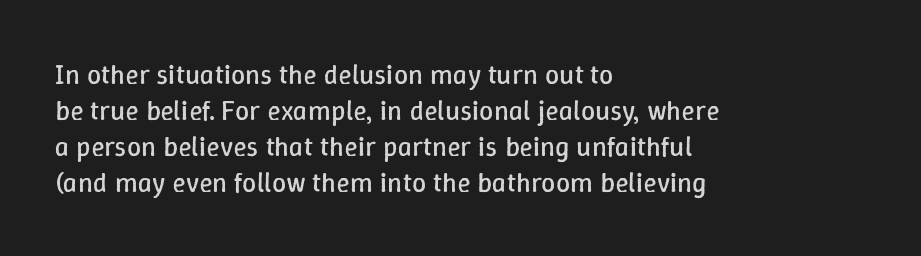
The line-height multiplier appears to be the usual default. What stands out about the letter spacing? Nothing — it is the standard amount. Nope, not italic — everything's standing straight. Caption: face not bold, strokes unweighted.
